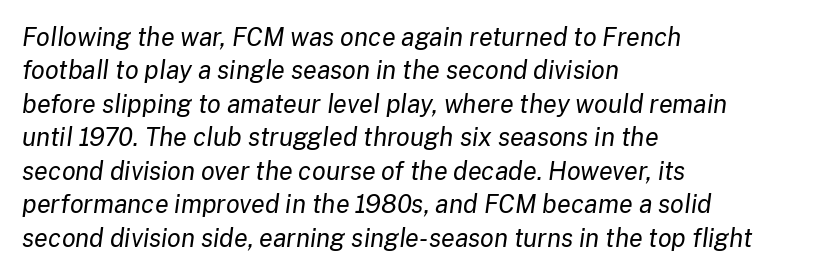
{"italic": "yes", "lean": "right", "slant_degrees": 8, "bold": "no", "underline": "no", "align": "left", "line_spacing": "normal", "line_spacing_ratio": 1.34, "letter_spacing": "normal", "letter_spacing_em": 0.0, "glyph_px": 25}
